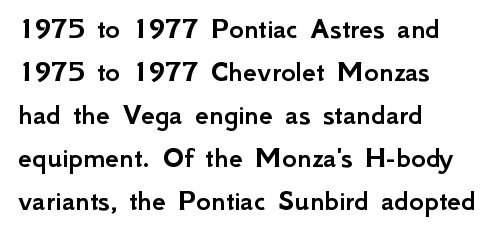
Q: Is the text italic (slanted)? A: No, it is upright.
Q: Is the typeface a serif or a sans-serif typeface? A: Sans-serif.
Q: Is the text underlined? A: No.
Q: How is the paragraph aligned? A: Left-aligned.
Q: Is the spacing between letters normal or unusually wide? A: Normal.
Q: Is the spacing between lines tight, normal or loose? A: Normal.
Q: Width (condensed, normal, or wide)? A: Normal.
Q: Stroke contrast? A: Low.
Q: x-height? A: Small.
Q: Monospaced? A: No.
